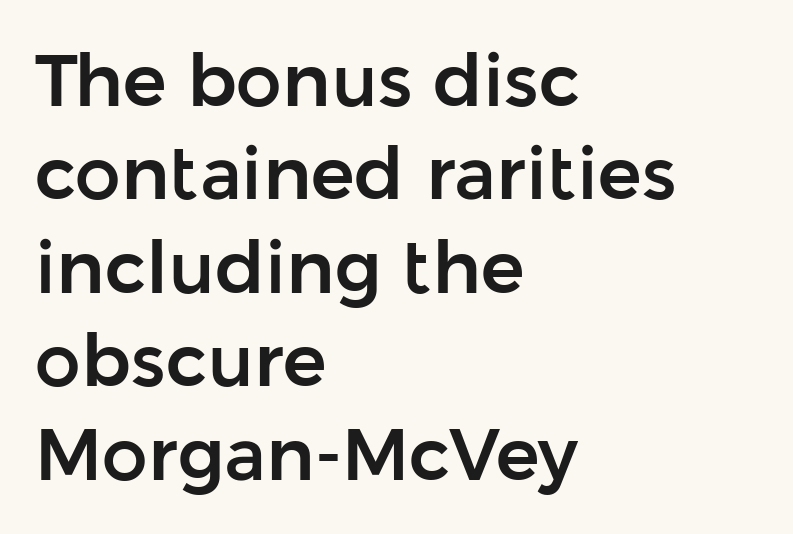
{"serif": "no", "italic": "no", "width": "normal", "stroke_contrast": "low", "x_height": "medium", "monospaced": "no", "underline": "no", "align": "left", "line_spacing": "normal", "line_spacing_ratio": 1.28, "letter_spacing": "normal", "letter_spacing_em": 0.0, "glyph_px": 73}
